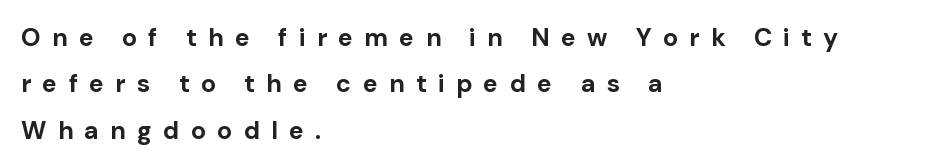
Q: Is the text bold? A: Yes.
Q: Is the text italic (slanted)? A: No, it is upright.
Q: Is the text underlined? A: No.
Q: How is the paragraph aligned? A: Left-aligned.
Q: Is the spacing between letters normal or unusually wide? A: Unusually wide.
